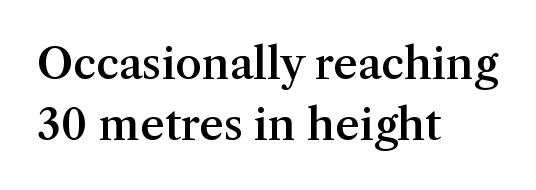
{"serif": "yes", "italic": "no", "bold": "semi", "weight": "semibold", "width": "normal", "stroke_contrast": "medium", "x_height": "medium", "monospaced": "no", "underline": "no", "align": "left", "line_spacing": "normal", "line_spacing_ratio": 1.42, "letter_spacing": "normal", "letter_spacing_em": 0.0, "glyph_px": 43}
